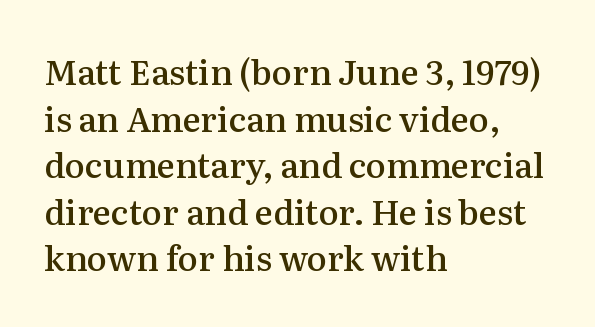
Q: Is the text bold? A: Semi-bold.
Q: Is the text italic (slanted)? A: No, it is upright.
Q: Is the typeface a serif or a sans-serif typeface? A: Serif.
Q: Is the text underlined? A: No.
Q: How is the paragraph aligned? A: Left-aligned.
Q: Is the spacing between letters normal or unusually wide? A: Normal.
Q: Is the spacing between lines tight, normal or loose? A: Normal.
Q: Width (condensed, normal, or wide)? A: Normal.
Q: Stroke contrast? A: Medium.
Q: x-height? A: Medium.
Q: Monospaced? A: No.
